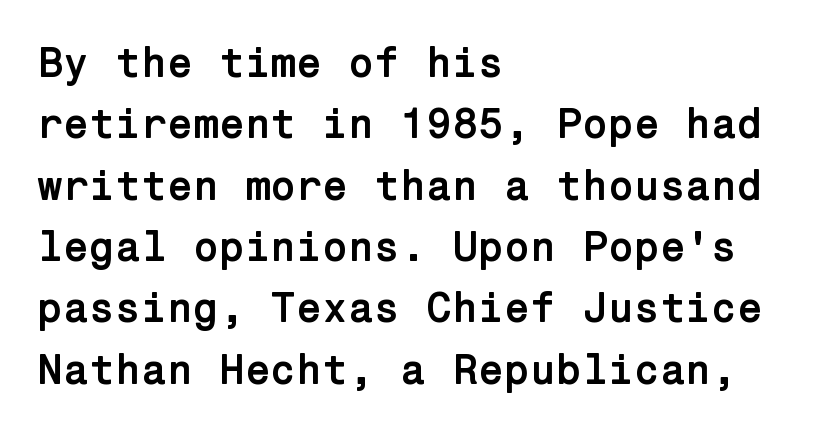
The image shows 42 px semibold sans-serif type, upright; set left-aligned, normal line spacing (1.46x), normal letter spacing, not underlined; low stroke contrast and a medium x-height.
